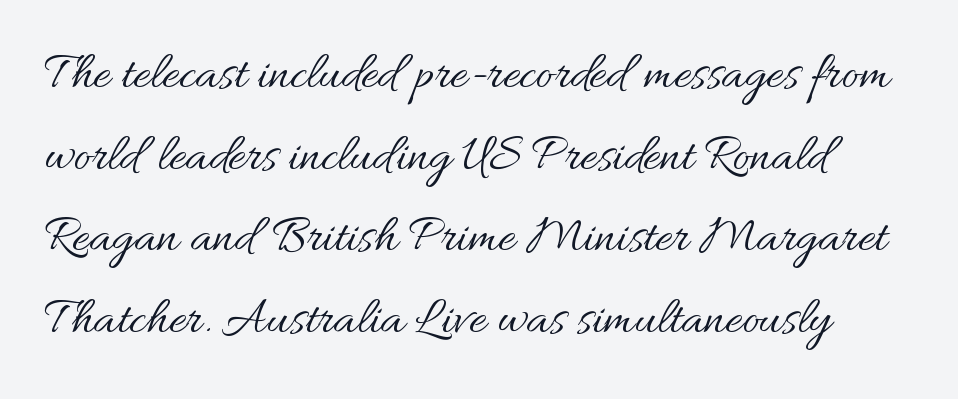
The image shows 52 px regular-weight type; set left-aligned, normal line spacing (1.57x), normal letter spacing, not underlined; medium stroke contrast and a small x-height.
